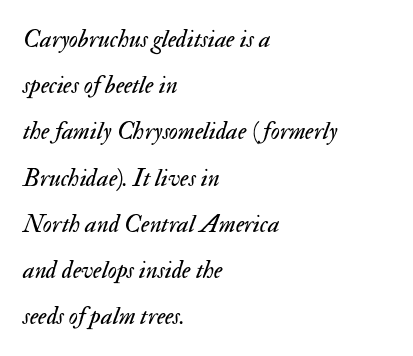
In CSS terms this would be text-align: left. The letters are slanted; this is an italic face. Stroke thickness stays within the range of a standard reading face or lighter. Characters follow at the spacing the type designer built in. Only glyphs here, with clear space below each row.
